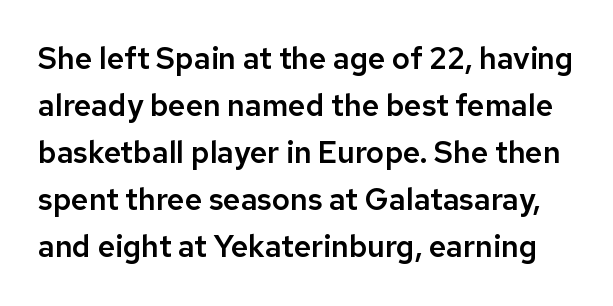
{"serif": "no", "italic": "no", "width": "normal", "stroke_contrast": "low", "x_height": "medium", "monospaced": "no", "underline": "no", "line_spacing": "normal", "line_spacing_ratio": 1.57, "letter_spacing": "normal", "letter_spacing_em": 0.0, "glyph_px": 30}
